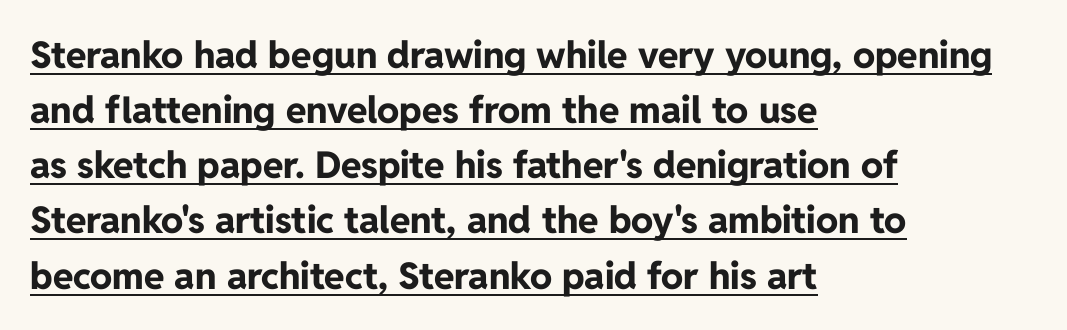
{"serif": "no", "italic": "no", "bold": "yes", "weight": "bold", "width": "normal", "stroke_contrast": "low", "x_height": "medium", "monospaced": "no", "underline": "yes", "align": "left", "line_spacing": "normal", "line_spacing_ratio": 1.49, "letter_spacing": "normal", "letter_spacing_em": 0.0, "glyph_px": 37}
